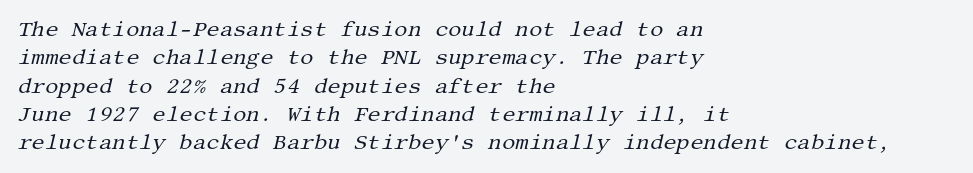
The image shows 21 px text type, italic (leaning right); set left-aligned, normal line spacing (1.35x), normal letter spacing, not underlined.
